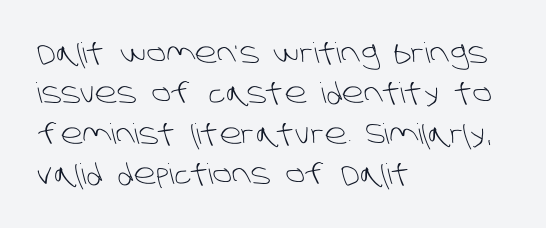
{"serif": "no", "bold": "no", "weight": "light", "width": "normal", "stroke_contrast": "low", "x_height": "large", "monospaced": "no", "underline": "no", "align": "left", "line_spacing": "normal", "line_spacing_ratio": 1.44, "letter_spacing": "normal", "letter_spacing_em": 0.0, "glyph_px": 28}
